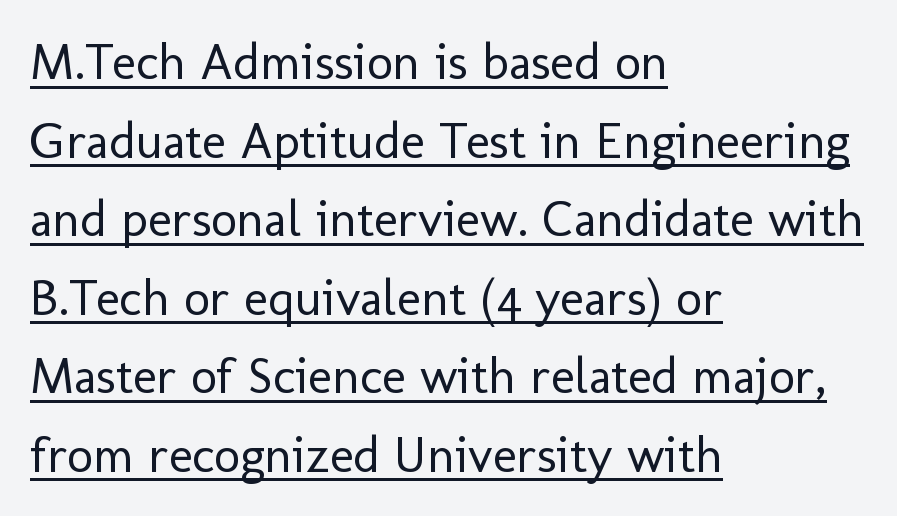
Q: Is the text bold? A: No.
Q: Is the text italic (slanted)? A: No, it is upright.
Q: Is the typeface a serif or a sans-serif typeface? A: Sans-serif.
Q: Is the text underlined? A: Yes.
Q: How is the paragraph aligned? A: Left-aligned.
Q: Is the spacing between letters normal or unusually wide? A: Normal.
Q: Is the spacing between lines tight, normal or loose? A: Normal.
Q: Width (condensed, normal, or wide)? A: Normal.
Q: Stroke contrast? A: Low.
Q: x-height? A: Medium.
Q: Monospaced? A: No.
